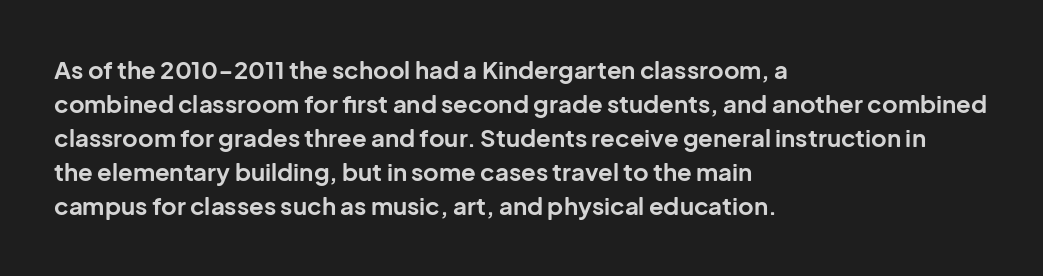
{"italic": "no", "bold": "yes", "underline": "no", "align": "left", "line_spacing": "normal", "line_spacing_ratio": 1.42, "letter_spacing": "normal", "letter_spacing_em": 0.0, "glyph_px": 24}
